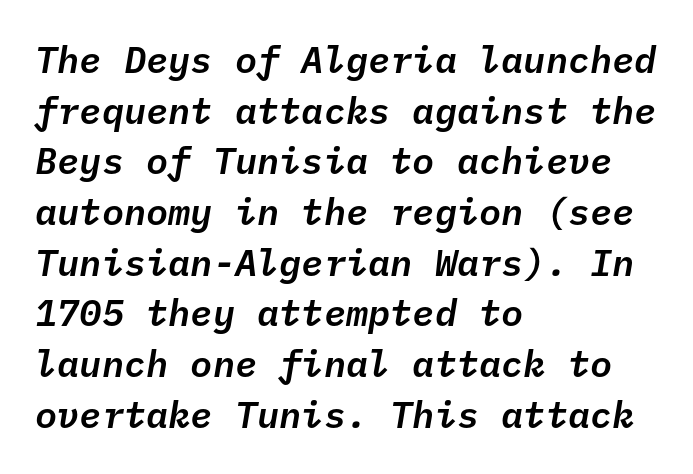
{"italic": "yes", "lean": "right", "slant_degrees": 10, "width": "normal", "stroke_contrast": "low", "x_height": "medium", "monospaced": "yes", "underline": "no", "align": "left", "line_spacing": "normal", "line_spacing_ratio": 1.37, "letter_spacing": "normal", "letter_spacing_em": 0.0, "glyph_px": 37}
